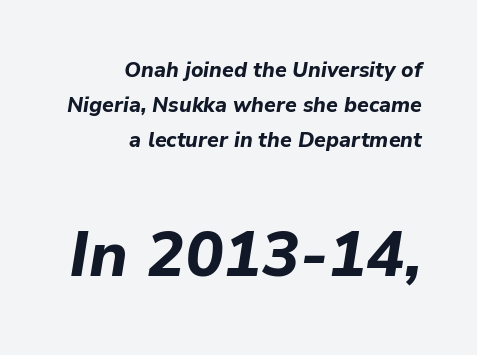
Q: Is the text bold? A: Yes.
Q: Is the text italic (slanted)? A: Yes, it leans right by about 9 degrees.
Q: Is the text underlined? A: No.
Q: How is the paragraph aligned? A: Right-aligned.
Q: Is the spacing between letters normal or unusually wide? A: Normal.
Q: Is the spacing between lines tight, normal or loose? A: Normal.
Q: Which block of text is set in a larger size, the first (top) or the second (bottom)? A: The second (bottom) one.
Q: Width (condensed, normal, or wide)? A: Normal.
Q: Stroke contrast? A: Low.
Q: x-height? A: Medium.
Q: Monospaced? A: No.
